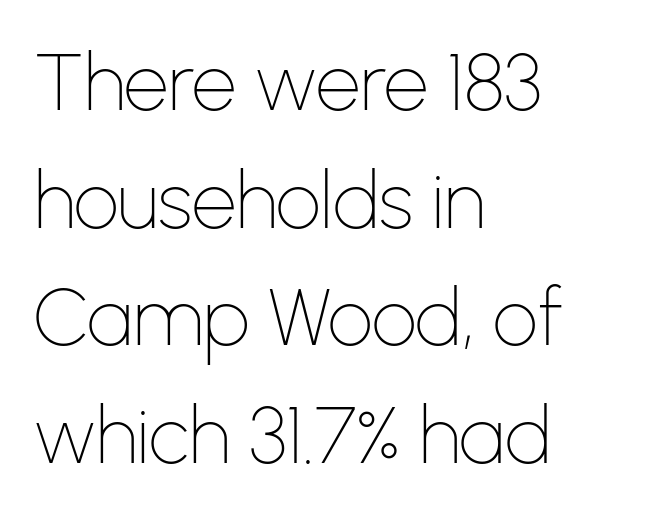
The image shows 79 px thin sans-serif type, upright; set left-aligned, normal line spacing (1.49x), normal letter spacing, not underlined; low stroke contrast and a medium x-height.
